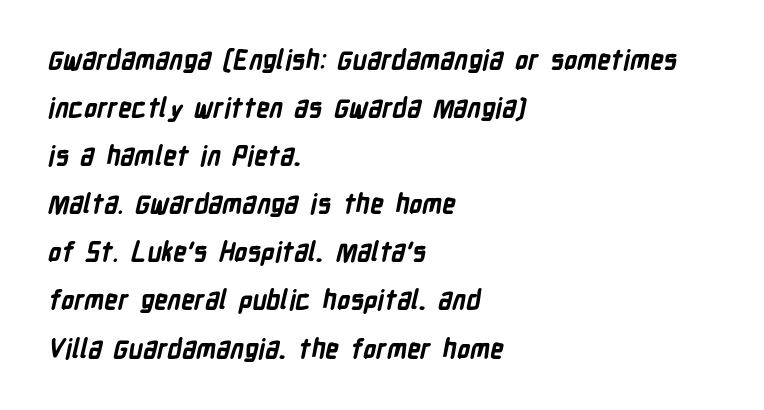
{"bold": "yes", "underline": "no", "align": "left", "line_spacing_ratio": 1.85, "letter_spacing": "normal", "letter_spacing_em": 0.0, "glyph_px": 26}
